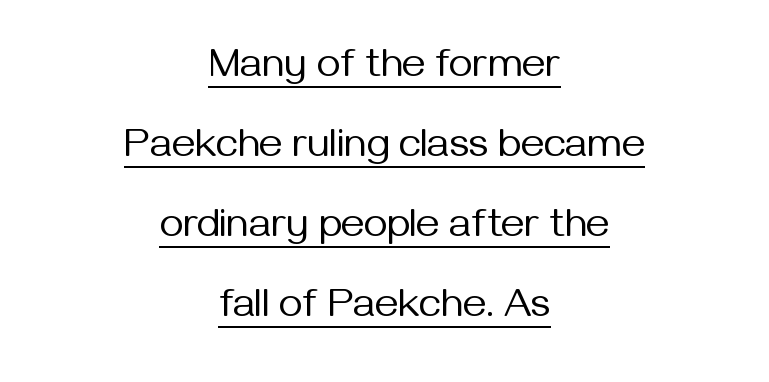
The image shows 41 px regular-weight sans-serif type, upright; set centered, loose line spacing (1.95x), normal letter spacing, underlined; medium stroke contrast and a medium x-height.
